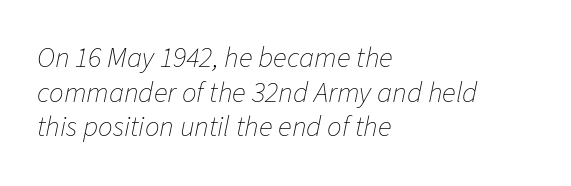
Q: Is the text bold? A: No.
Q: Is the text italic (slanted)? A: Yes, it leans right by about 11 degrees.
Q: Is the text underlined? A: No.
Q: How is the paragraph aligned? A: Left-aligned.
Q: Is the spacing between letters normal or unusually wide? A: Normal.
Q: Width (condensed, normal, or wide)? A: Normal.
Q: Stroke contrast? A: Low.
Q: x-height? A: Medium.
Q: Monospaced? A: No.
